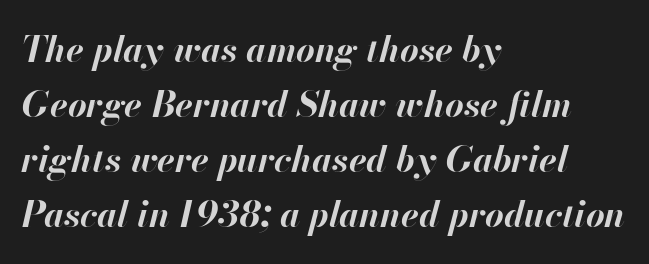
Heavy, bold letterforms. Which margin do the lines hug? The left one — the right edge is uneven. The whole block is typeset with a tilt. The string is rendered with underlining switched off. The gaps between neighbouring characters are ordinary and unremarkable. Do the characters align in a grid? No, the font is proportional.
